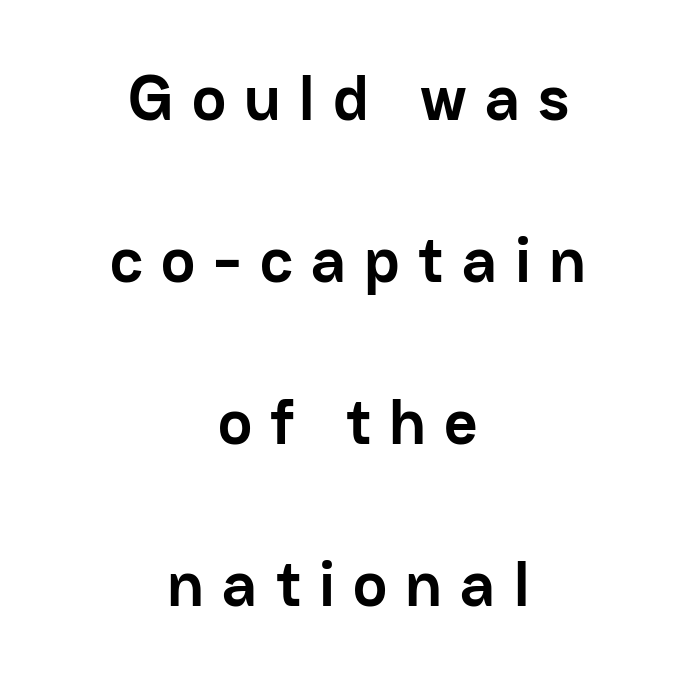
{"serif": "no", "italic": "no", "bold": "yes", "weight": "semibold", "width": "normal", "stroke_contrast": "low", "x_height": "medium", "monospaced": "no", "underline": "no", "align": "center", "line_spacing": "loose", "line_spacing_ratio": 2.49, "letter_spacing": "wide", "letter_spacing_em": 0.28, "glyph_px": 65}
